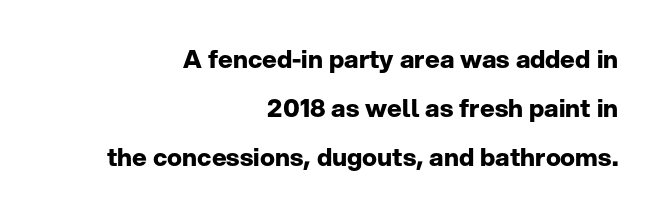
The image shows 25 px bold type, upright; set right-aligned, loose line spacing (1.97x), normal letter spacing, not underlined.
